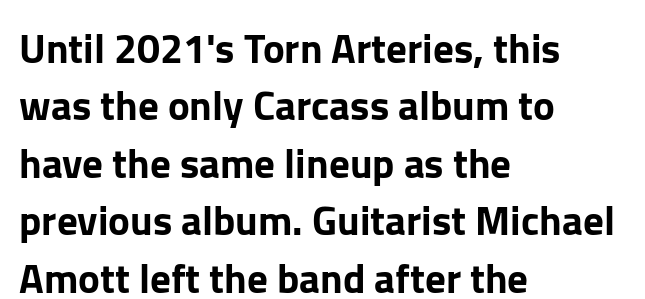
{"serif": "no", "italic": "no", "width": "normal", "stroke_contrast": "low", "x_height": "medium", "monospaced": "no", "underline": "no", "align": "left", "line_spacing": "normal", "line_spacing_ratio": 1.4, "letter_spacing": "normal", "letter_spacing_em": 0.0, "glyph_px": 41}
